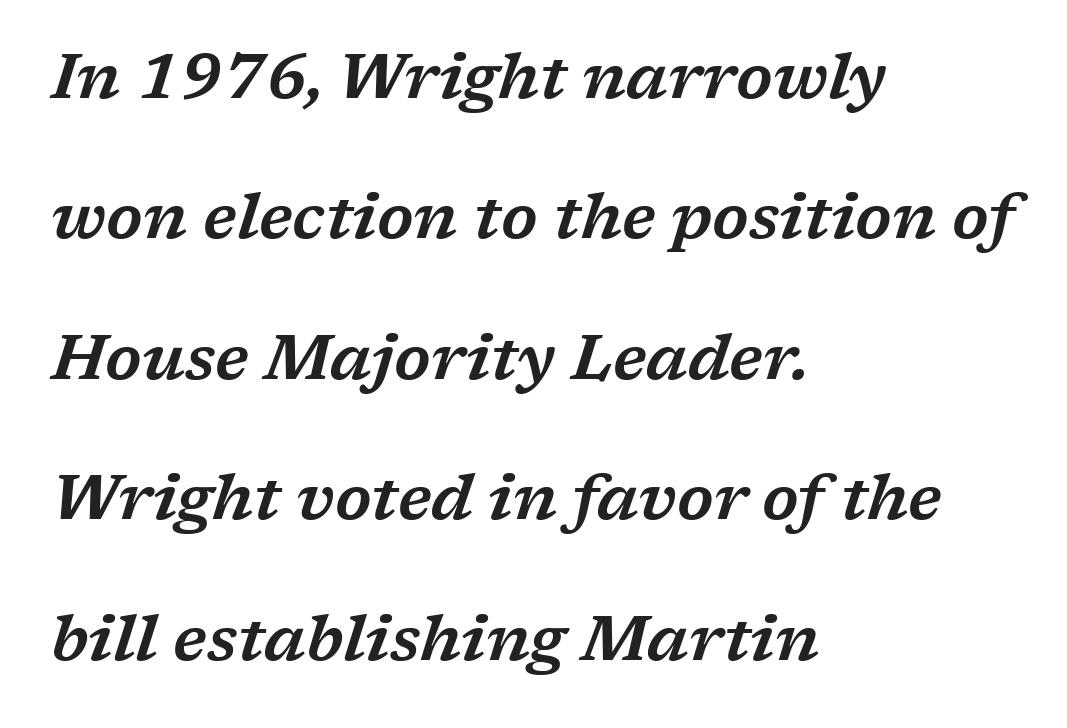
The specimen omits any rule beneath the text block's lines. The face used here is proportionally spaced, like ordinary book or web type. Type style note: has serifs. Does the leading feel generous? Absolutely, it's lavish. Standard letterfit; no display-style spreading of the glyphs.
